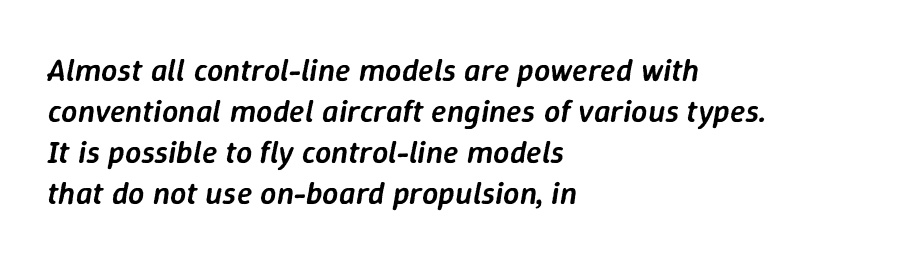
Type without underlining. The horizontal fit of the characters is conventional and even. These lines are set flush left with a ragged right edge. The passage shown is typed in a proportional face where columns would drift.
